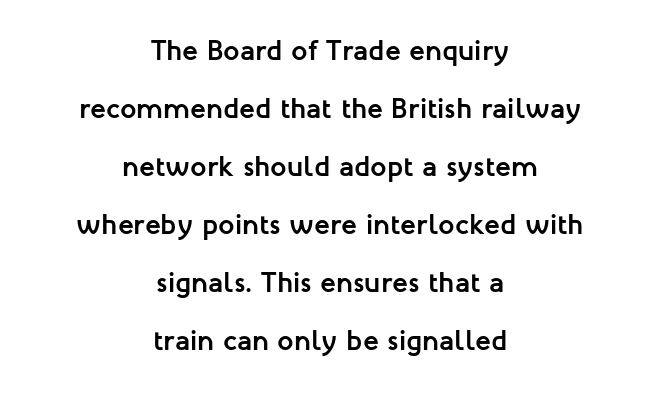
{"serif": "no", "italic": "no", "bold": "yes", "weight": "semibold", "width": "normal", "stroke_contrast": "low", "x_height": "medium", "monospaced": "no", "underline": "no", "align": "center", "line_spacing": "loose", "line_spacing_ratio": 2.0, "letter_spacing": "normal", "letter_spacing_em": 0.0, "glyph_px": 29}
